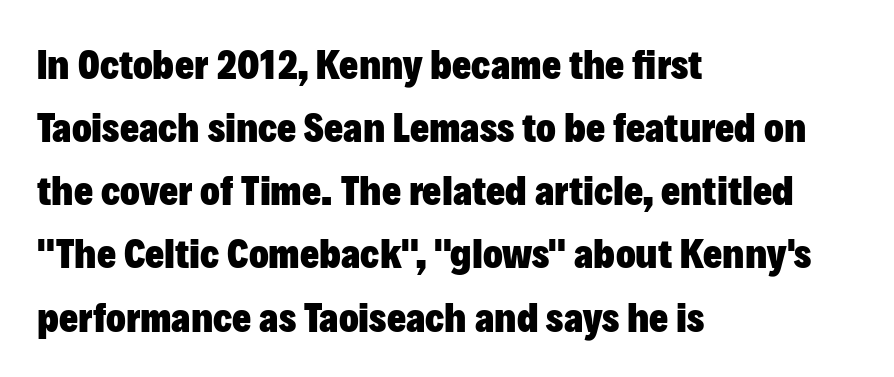
Is there much room between lines? A standard amount, neither cramped nor airy. Does the weight exceed regular? Yes, all the way to bold. The rendering uses natural spacing where letterforms have individual widths. Letterform terminals end flat and unadorned throughout the passage. These lines are set flush left with a ragged right edge. Words appear dense and cohesive because spacing is normal.
